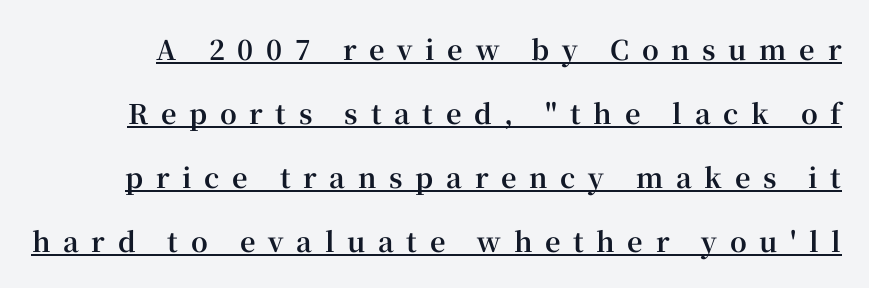
Students, observe the line beneath the letters — that is underlining. A typesetter would call this heavily tracked-out type. Tall strokes in this sample are plumb rather than angled. The vertical gap from one line to the next is large.
